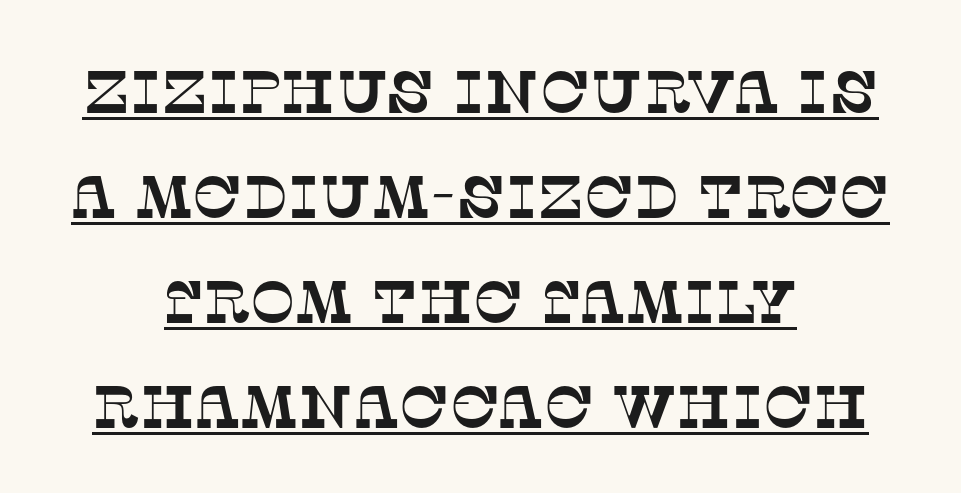
Like a heading marked for emphasis, these lines bear an underscore. Compared with a flush-left layout, this one balances lines on the center instead. Letterform terminals end in serifs throughout the passage. Inter-character spacing is left at the font's built-in metrics. Note the varied advance widths — an 'i' is clearly narrower than an 'm'.
